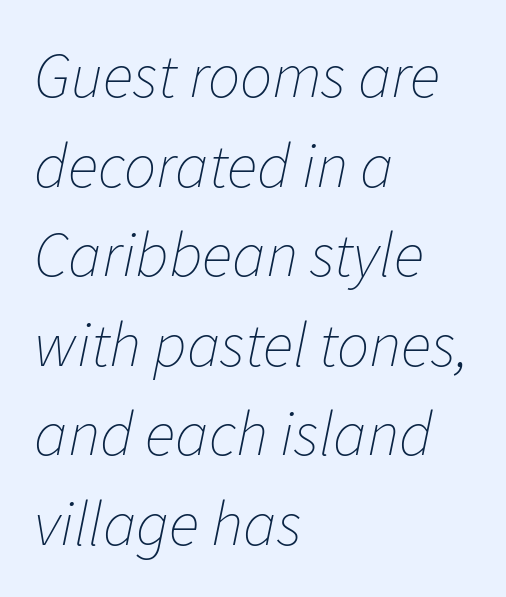
The image shows 64 px thin type, italic (leaning right); set left-aligned, normal line spacing (1.4x), normal letter spacing, not underlined; low stroke contrast and a medium x-height.
